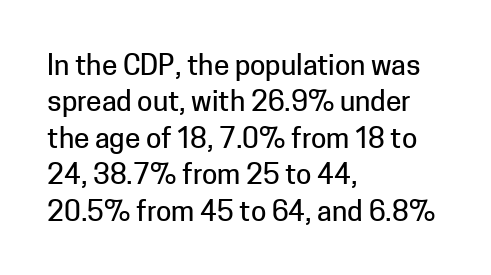
{"serif": "no", "italic": "no", "width": "normal", "stroke_contrast": "low", "x_height": "medium", "monospaced": "no", "underline": "no", "align": "left", "line_spacing": "normal", "line_spacing_ratio": 1.3, "letter_spacing": "normal", "letter_spacing_em": 0.0, "glyph_px": 28}
